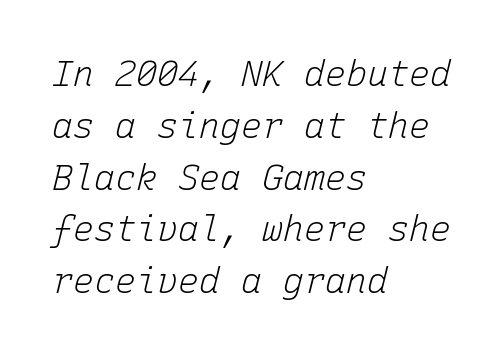
Glyph-to-glyph distance matches everyday printed text. Decoration check: the copy has no underline. Looks like terminal output: every glyph gets an equal slot. The passage shown is not bold in any degree. Style check: oblique.
